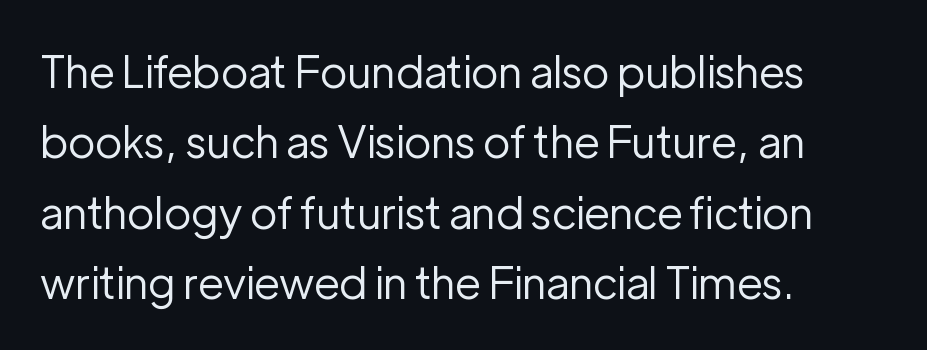
{"serif": "no", "italic": "no", "bold": "no", "weight": "regular", "width": "normal", "stroke_contrast": "low", "x_height": "medium", "monospaced": "no", "underline": "no", "align": "left", "line_spacing": "normal", "line_spacing_ratio": 1.6, "letter_spacing": "normal", "letter_spacing_em": 0.0, "glyph_px": 44}
